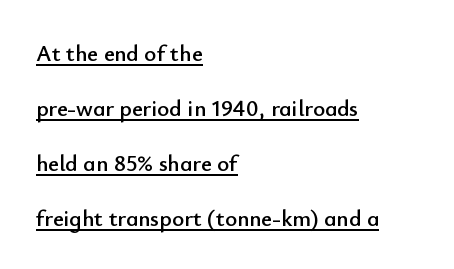
{"italic": "no", "underline": "yes", "align": "left", "line_spacing": "loose", "line_spacing_ratio": 2.39, "letter_spacing": "normal", "letter_spacing_em": 0.0, "glyph_px": 23}
